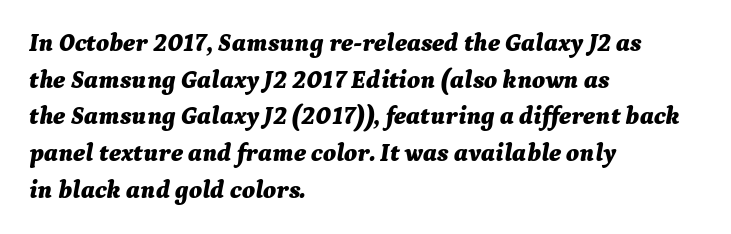
In CSS terms this would be text-align: left. Descenders hang freely into open space. In terms of letterspacing, this is plain default setting. Slant detected: the letters are inclined. These lines carry a lot of weight — the face is fully bold.
